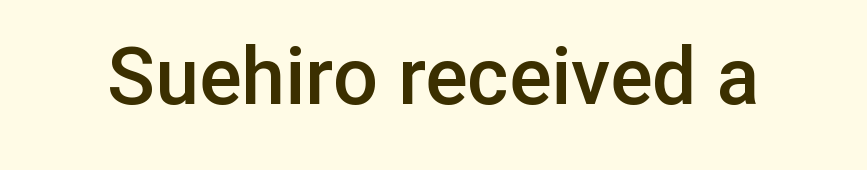
Q: Is the text bold? A: Semi-bold.
Q: Is the text italic (slanted)? A: No, it is upright.
Q: Is the typeface a serif or a sans-serif typeface? A: Sans-serif.
Q: Is the text underlined? A: No.
Q: Is the spacing between letters normal or unusually wide? A: Normal.
Q: Width (condensed, normal, or wide)? A: Normal.
Q: Stroke contrast? A: Low.
Q: x-height? A: Medium.
Q: Monospaced? A: No.
